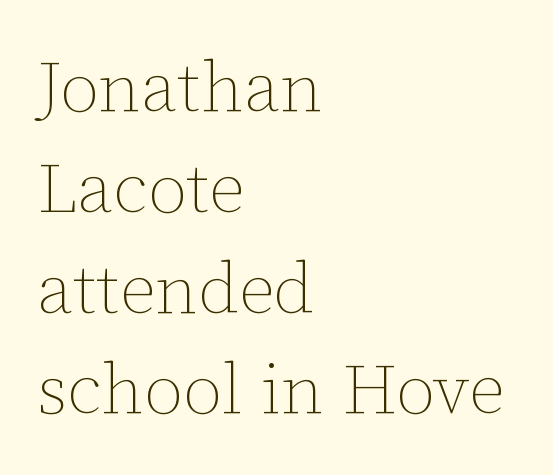
The image shows 71 px thin type, upright; set left-aligned, normal line spacing (1.42x), normal letter spacing, not underlined; low stroke contrast and a medium x-height.
